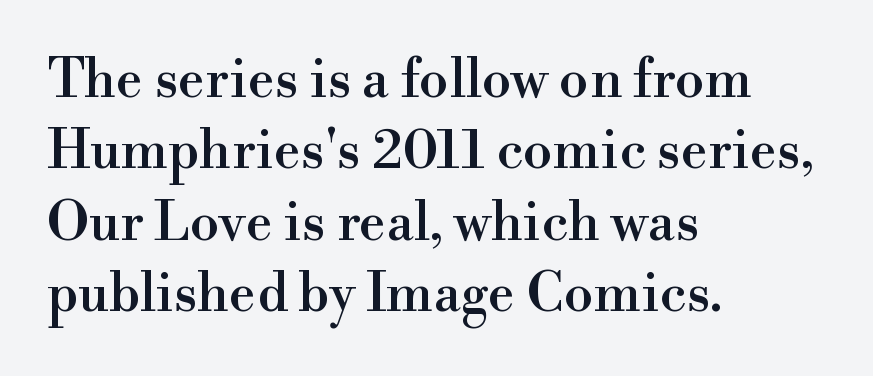
Q: Is the text italic (slanted)? A: No, it is upright.
Q: Is the typeface a serif or a sans-serif typeface? A: Serif.
Q: Is the text underlined? A: No.
Q: How is the paragraph aligned? A: Left-aligned.
Q: Is the spacing between letters normal or unusually wide? A: Normal.
Q: Is the spacing between lines tight, normal or loose? A: Normal.
Q: Width (condensed, normal, or wide)? A: Normal.
Q: Stroke contrast? A: High.
Q: x-height? A: Small.
Q: Monospaced? A: No.
